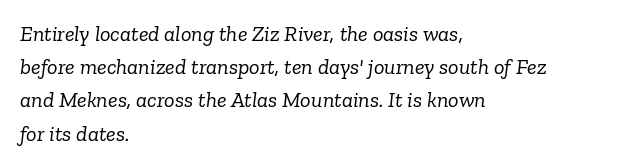
The image shows 22 px text type, italic (leaning right); set left-aligned, normal line spacing (1.51x), normal letter spacing, not underlined.
